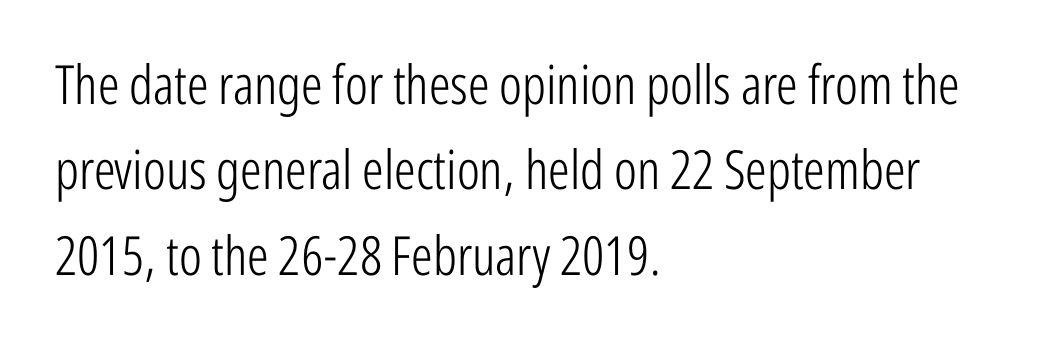
The image shows 54 px light, condensed sans-serif type, upright; set left-aligned, normal line spacing (1.58x), normal letter spacing, not underlined; low stroke contrast and a medium x-height.
